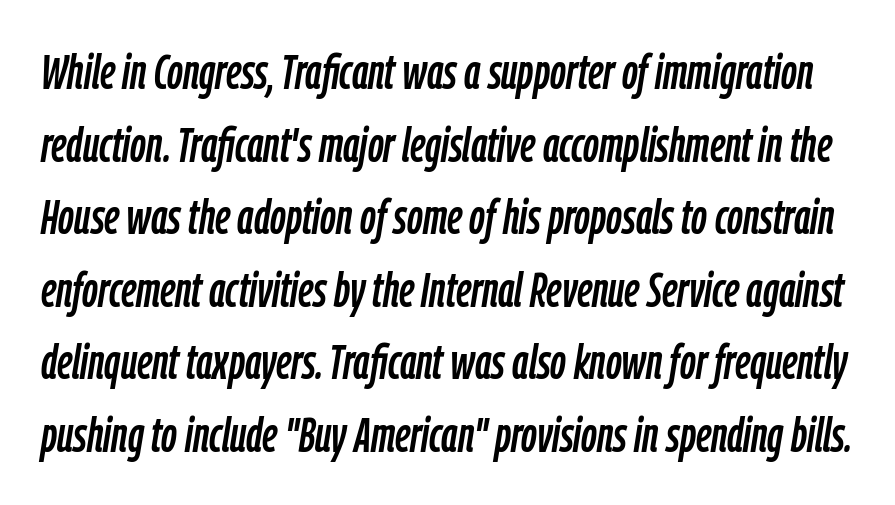
Q: Is the text italic (slanted)? A: Yes, it leans right by about 9 degrees.
Q: Is the text underlined? A: No.
Q: Is the spacing between letters normal or unusually wide? A: Normal.
Q: Is the spacing between lines tight, normal or loose? A: Normal.
Q: Width (condensed, normal, or wide)? A: Condensed.
Q: Stroke contrast? A: Low.
Q: x-height? A: Medium.
Q: Monospaced? A: No.
